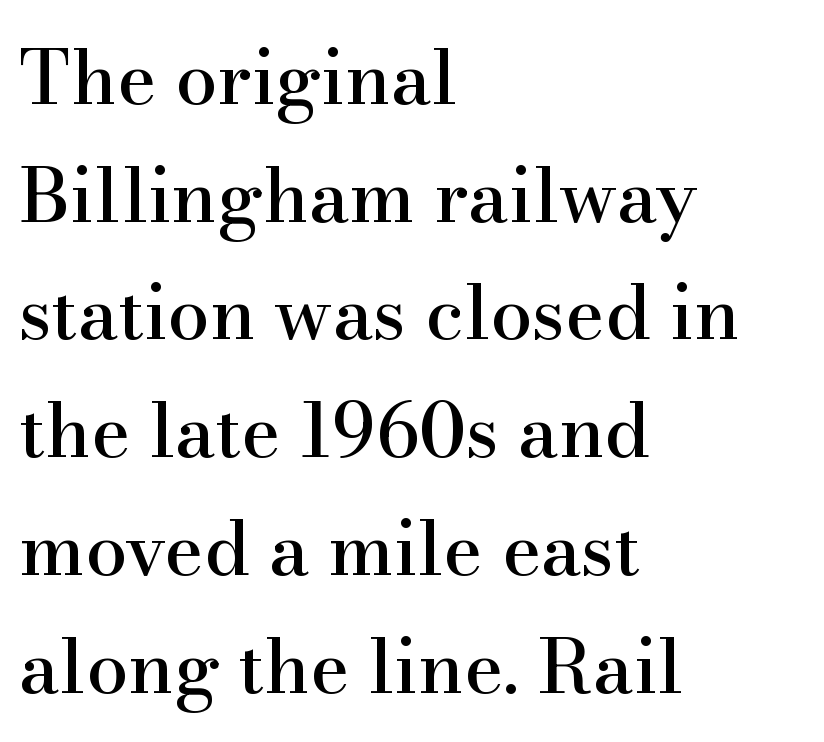
The image shows 75 px serif type, upright; set left-aligned, normal line spacing (1.57x), normal letter spacing, not underlined; high stroke contrast and a small x-height.
